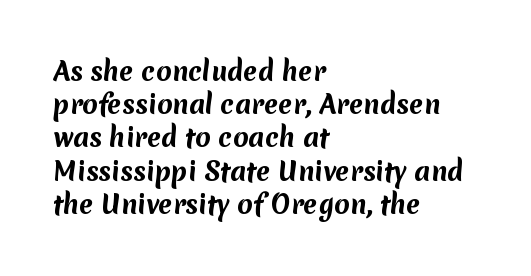
Q: Is the text bold? A: Yes.
Q: Is the text underlined? A: No.
Q: How is the paragraph aligned? A: Left-aligned.
Q: Is the spacing between letters normal or unusually wide? A: Normal.
Q: Is the spacing between lines tight, normal or loose? A: Normal.
